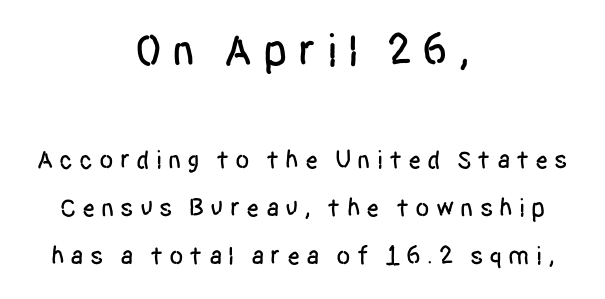
The image shows 45 px condensed sans-serif type, upright; set centered, line spacing 1.83x, unusually wide letter spacing (+0.23 em), not underlined; the first (top) block is 1.73x larger; low stroke contrast and a large x-height.
